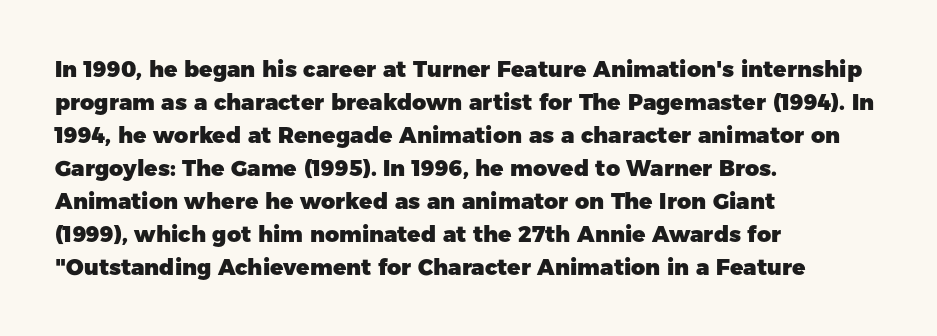
Q: Is the text bold? A: Yes.
Q: Is the text italic (slanted)? A: No, it is upright.
Q: Is the text underlined? A: No.
Q: How is the paragraph aligned? A: Left-aligned.
Q: Is the spacing between letters normal or unusually wide? A: Normal.
Q: Is the spacing between lines tight, normal or loose? A: Normal.
